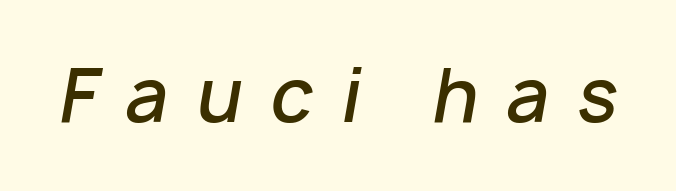
{"italic": "yes", "lean": "right", "slant_degrees": 10, "bold": "semi", "weight": "semibold", "width": "normal", "stroke_contrast": "low", "x_height": "medium", "monospaced": "no", "underline": "no", "letter_spacing": "wide", "letter_spacing_em": 0.39, "glyph_px": 72}
